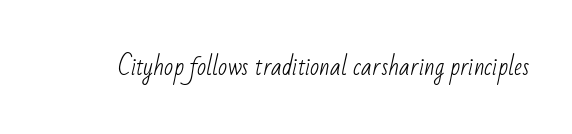
The image shows 24 px text type; set normal letter spacing, not underlined.
